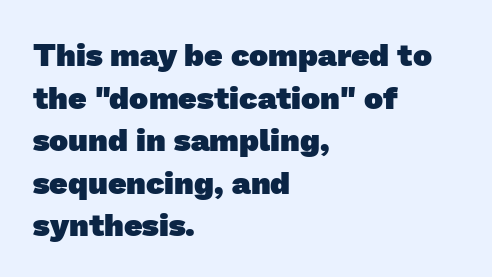
{"serif": "no", "bold": "yes", "weight": "heavy", "width": "normal", "stroke_contrast": "low", "x_height": "medium", "monospaced": "no", "underline": "no", "align": "left", "line_spacing": "normal", "line_spacing_ratio": 1.33, "letter_spacing": "normal", "letter_spacing_em": 0.0, "glyph_px": 32}
